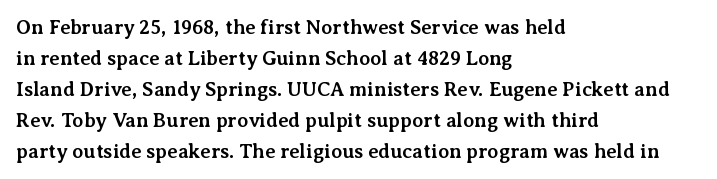
{"italic": "no", "bold": "yes", "underline": "no", "align": "left", "line_spacing": "normal", "line_spacing_ratio": 1.55, "letter_spacing": "normal", "letter_spacing_em": 0.0, "glyph_px": 20}
